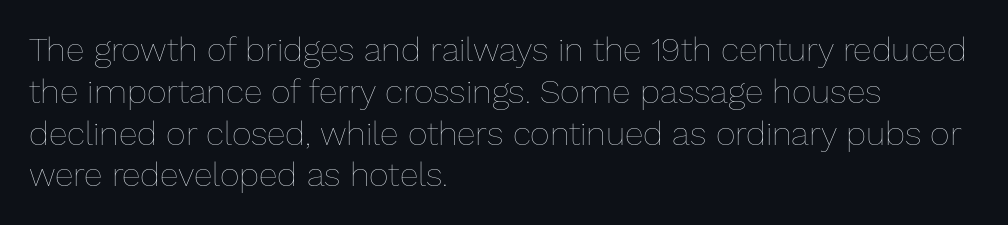
The passage shown is not underscored anywhere. Designer's note — italics off, roman on. Inter-character spacing is left at the font's built-in metrics. This sample has the flowing, uneven cadence of proportional lettering.
